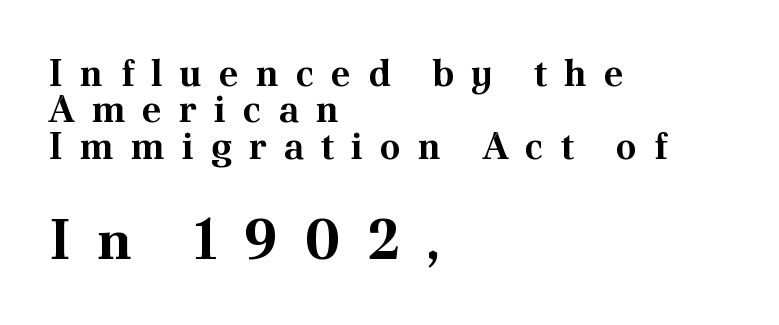
The image shows 56 px bold serif type, upright; set left-aligned, tight line spacing (0.98x), unusually wide letter spacing (+0.46 em), not underlined; the second (bottom) block is 1.51x larger; medium stroke contrast and a small x-height.
